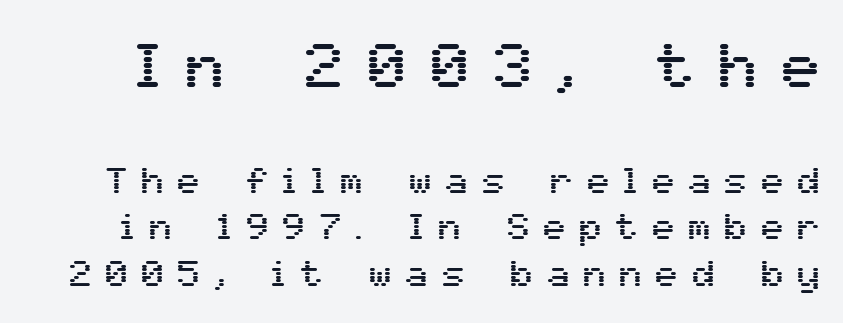
{"serif": "no", "italic": "no", "width": "normal", "stroke_contrast": "medium", "x_height": "medium", "monospaced": "no", "underline": "no", "line_spacing": "normal", "line_spacing_ratio": 1.26, "letter_spacing": "wide", "letter_spacing_em": 0.38, "larger_block": "first", "size_ratio": 1.73, "glyph_px": 64}
